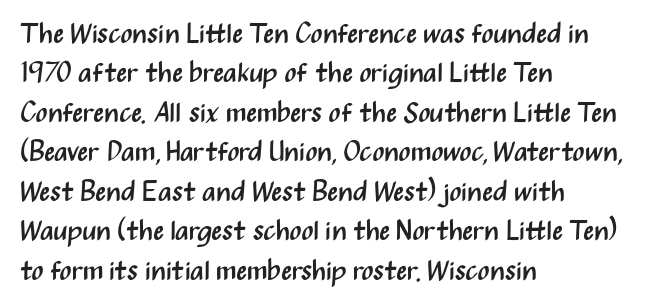
The type family on display is of the sans-serif kind. Between one letter and the next there's only the usual sliver of space. Teacher's note: observe the even left margin — that is flush-left alignment. Bare-footed words on every line. A light-to-regular cut is what we see here.
